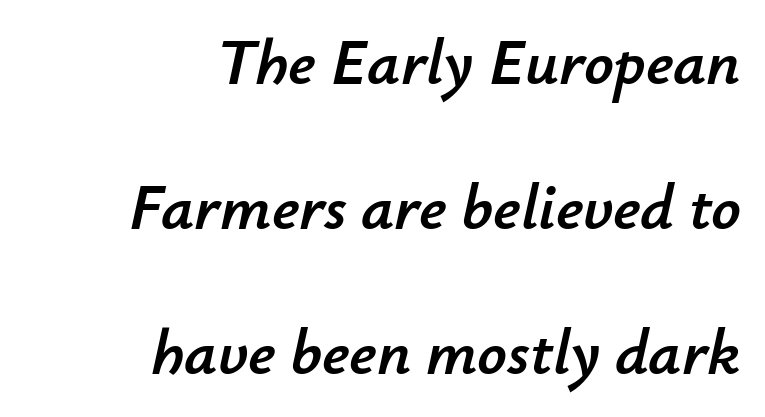
The image shows 65 px text type, italic (leaning right); set right-aligned, loose line spacing (2.23x), normal letter spacing, not underlined; low stroke contrast and a small x-height.
